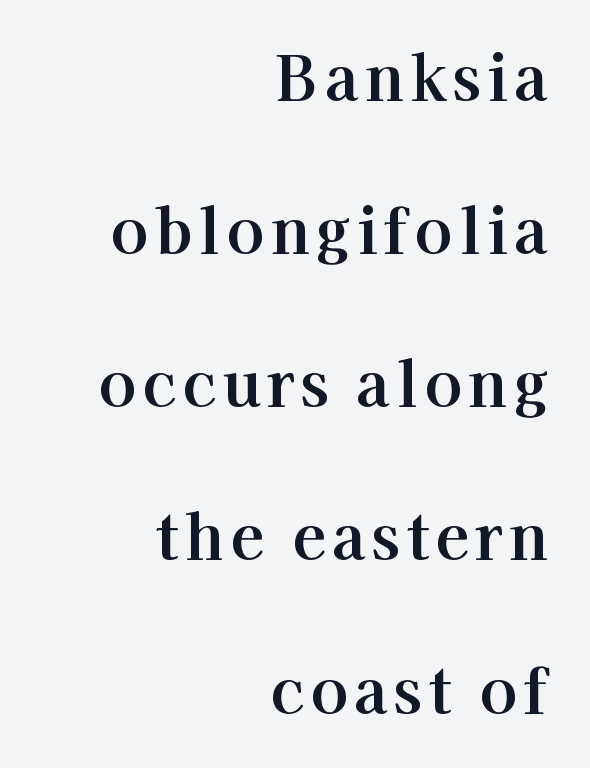
The image shows 62 px serif type, upright; set right-aligned, loose line spacing (2.47x), not underlined; high stroke contrast and a medium x-height.
